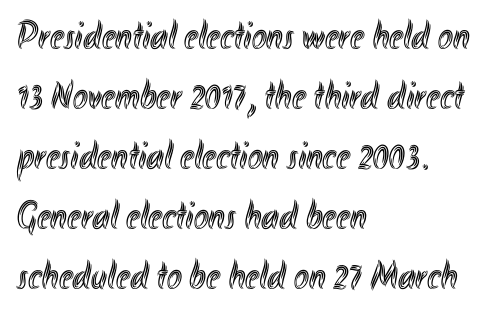
{"width": "condensed", "x_height": "small", "monospaced": "no", "underline": "no", "align": "left", "line_spacing": "normal", "line_spacing_ratio": 1.5, "letter_spacing": "normal", "letter_spacing_em": 0.0, "glyph_px": 40}
